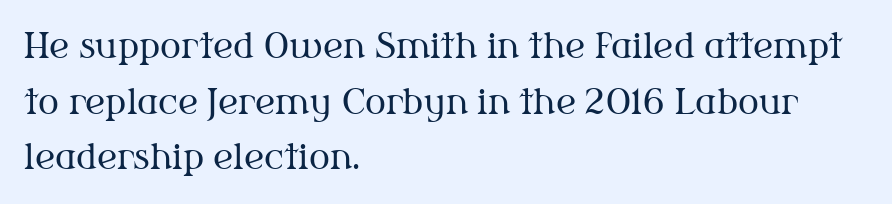
The image shows 35 px regular-weight serif type, upright; set left-aligned, normal line spacing (1.59x), normal letter spacing, not underlined; medium stroke contrast and a medium x-height.
